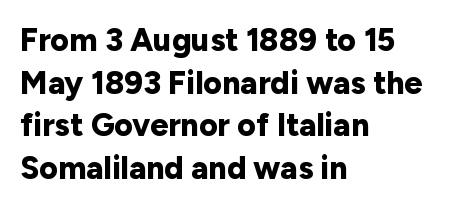
{"serif": "no", "italic": "no", "bold": "yes", "weight": "bold", "width": "normal", "stroke_contrast": "low", "x_height": "medium", "monospaced": "no", "underline": "no", "align": "left", "line_spacing": "normal", "line_spacing_ratio": 1.33, "letter_spacing": "normal", "letter_spacing_em": 0.0, "glyph_px": 32}
